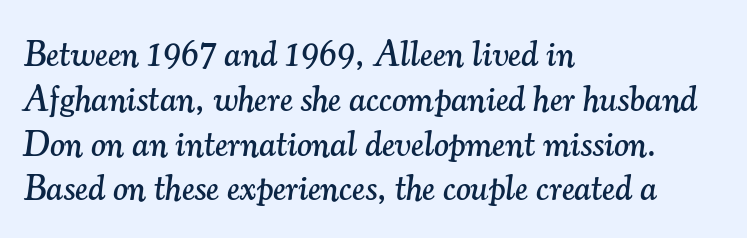
The image shows 35 px serif type, italic (leaning right); set left-aligned, normal line spacing (1.28x), normal letter spacing, not underlined; medium stroke contrast and a small x-height.
